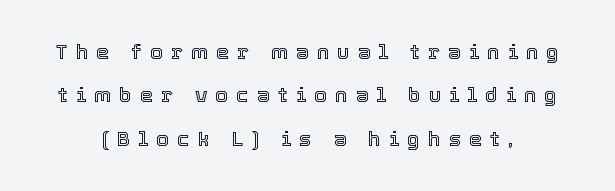
The image shows 21 px text type, upright; set loose line spacing (2.07x), unusually wide letter spacing (+0.38 em), not underlined.
